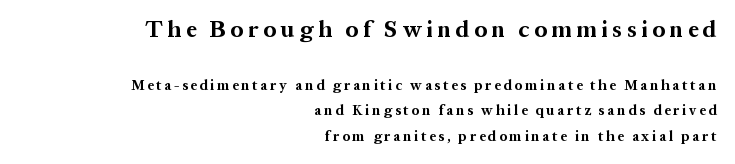
{"italic": "no", "bold": "yes", "underline": "no", "align": "right", "line_spacing_ratio": 1.81, "letter_spacing": "wide", "letter_spacing_em": 0.2, "larger_block": "first", "size_ratio": 1.64, "glyph_px": 23}
